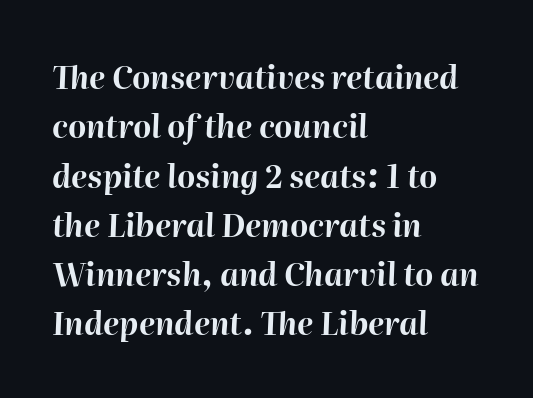
Caption: bold face, heavy strokes. The line-height multiplier appears to be the usual default. Character widths vary here, with narrow letters taking less room than wide ones. Here the glyphs are tracked normally, forming tight word shapes.
